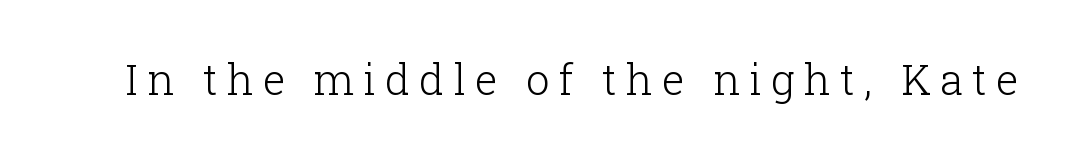
Tracking here is generous; glyphs stand well apart from one another. Character widths vary here, with narrow letters taking less room than wide ones. To sum up the face: it has serifs. This sample uses an upright cut, with every glyph sitting square on the baseline. The area under the type is left untouched.
